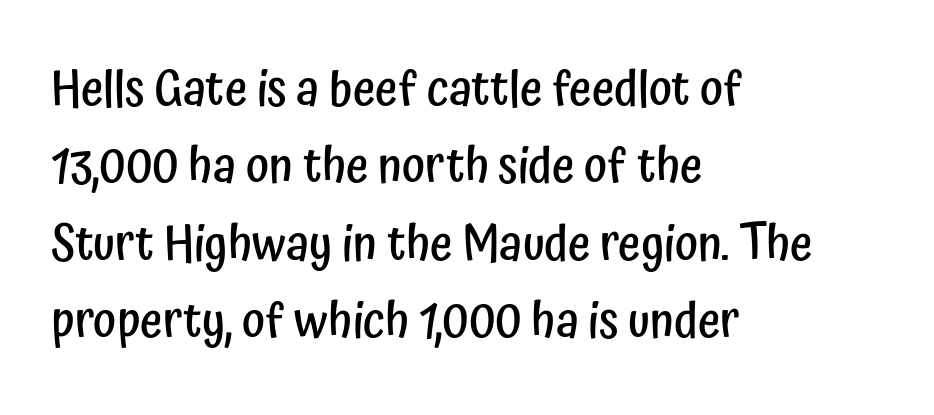
{"serif": "no", "italic": "no", "bold": "semi", "weight": "semibold", "width": "condensed", "stroke_contrast": "low", "x_height": "medium", "monospaced": "no", "underline": "no", "align": "left", "line_spacing": "normal", "line_spacing_ratio": 1.58, "letter_spacing": "normal", "letter_spacing_em": 0.0, "glyph_px": 49}
